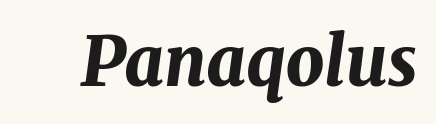
Characters follow at the spacing the type designer built in. The strip under each line holds only bare page. Looking at the ascenders, they clearly lean. Notice how thick the strokes are: this is what a full bold looks like. Character widths vary here, with narrow letters taking less room than wide ones.
